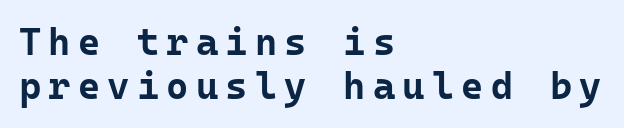
Summary of weight: heavy, a full bold. Which margin do the lines hug? The left one — the right edge is uneven. Here the designer chose a console-style face with uniform glyph widths. What kind of face is this? One without serifs — a sans. Decoration check: the copy has no underline.
